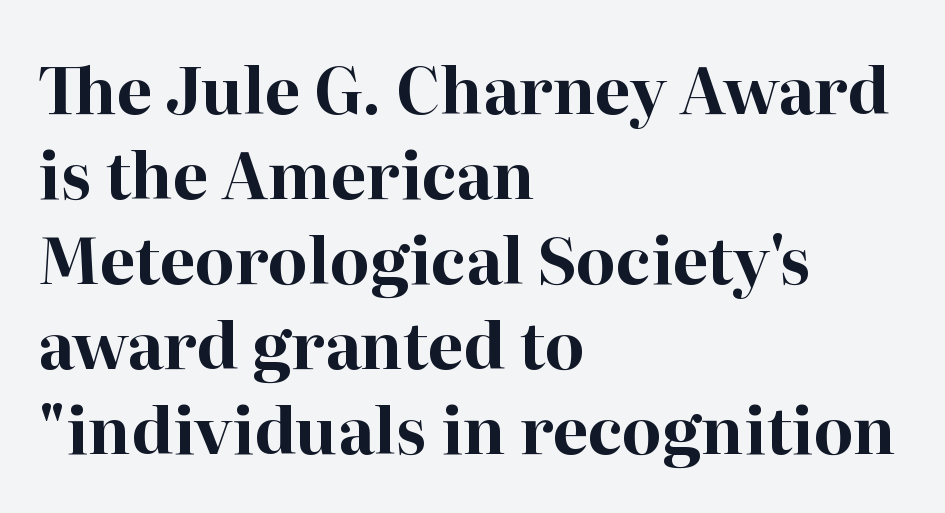
The sample has been set heavy, in full bold. Words float on clear page, feet unadorned. This is roman type, the default non-slanted kind. A typesetter would call this proportional, since set widths differ per character. Evenly set lines give the paragraph a standard silhouette.
